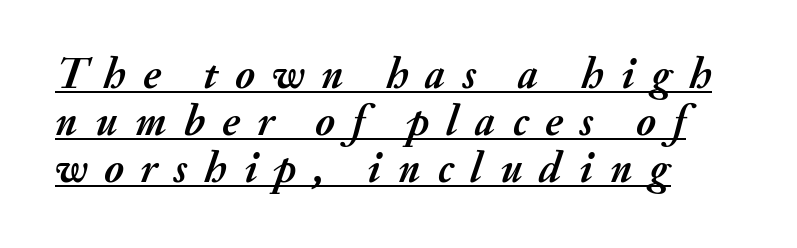
Q: Is the text bold? A: Yes.
Q: Is the text italic (slanted)? A: Yes, it leans right by about 20 degrees.
Q: Is the text underlined? A: Yes.
Q: How is the paragraph aligned? A: Left-aligned.
Q: Is the spacing between letters normal or unusually wide? A: Unusually wide.
Q: Is the spacing between lines tight, normal or loose? A: Tight.
Q: Width (condensed, normal, or wide)? A: Normal.
Q: Stroke contrast? A: Medium.
Q: x-height? A: Small.
Q: Monospaced? A: No.
